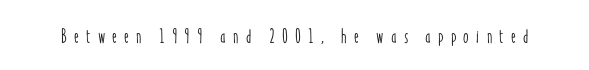
The image shows 20 px text type, upright; set unusually wide letter spacing (+0.36 em), not underlined.
